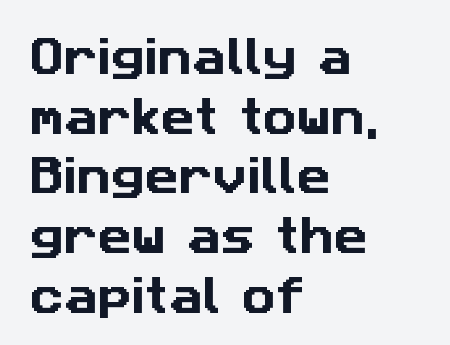
Q: Is the typeface a serif or a sans-serif typeface? A: Sans-serif.
Q: Is the text underlined? A: No.
Q: How is the paragraph aligned? A: Left-aligned.
Q: Is the spacing between letters normal or unusually wide? A: Normal.
Q: Is the spacing between lines tight, normal or loose? A: Normal.
Q: Width (condensed, normal, or wide)? A: Normal.
Q: Stroke contrast? A: Low.
Q: x-height? A: Medium.
Q: Monospaced? A: No.
